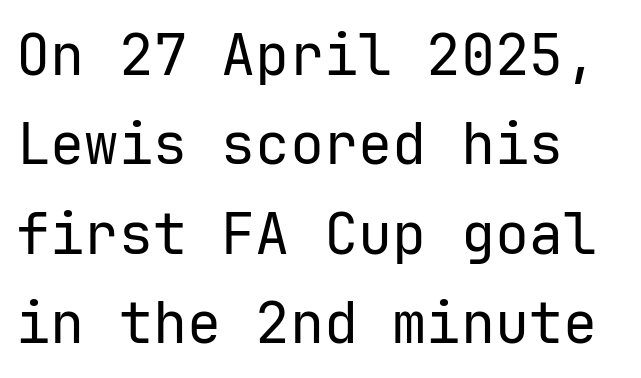
The image shows 57 px regular-weight sans-serif type, upright, monospaced; set left-aligned, normal line spacing (1.57x), normal letter spacing, not underlined; low stroke contrast and a medium x-height.
